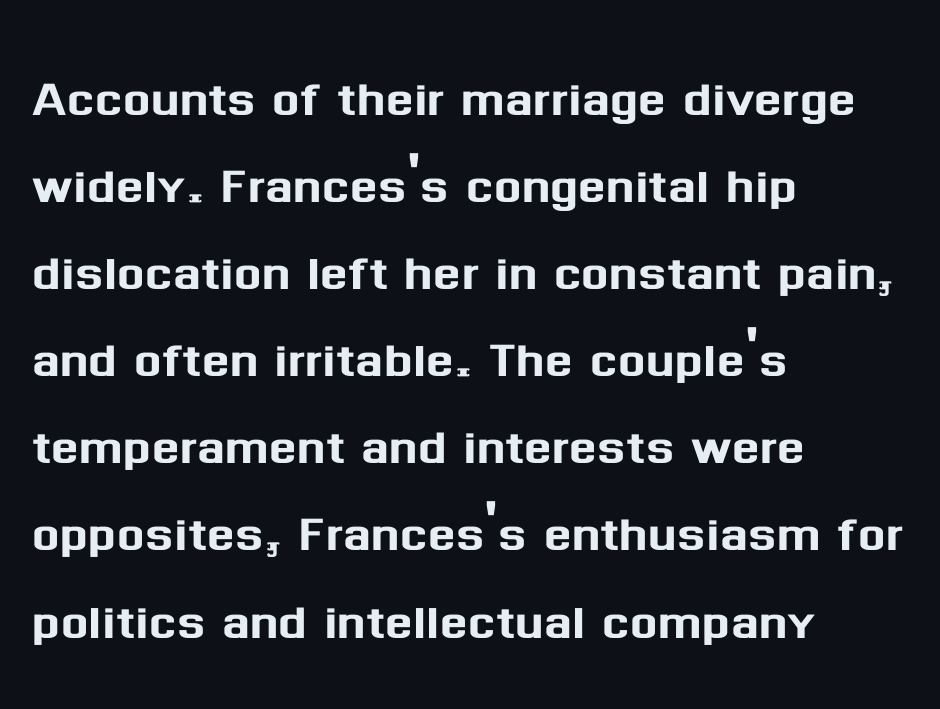
The image shows 65 px sans-serif type, upright; set left-aligned, normal line spacing (1.34x), normal letter spacing, not underlined; medium stroke contrast and a medium x-height.
